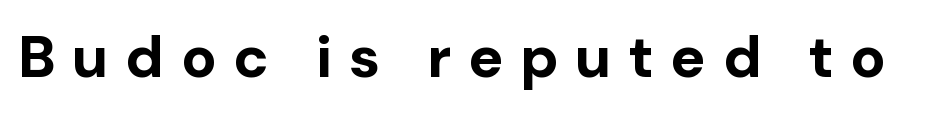
The image shows 59 px bold sans-serif type, upright; set unusually wide letter spacing (+0.28 em), not underlined; low stroke contrast and a medium x-height.
